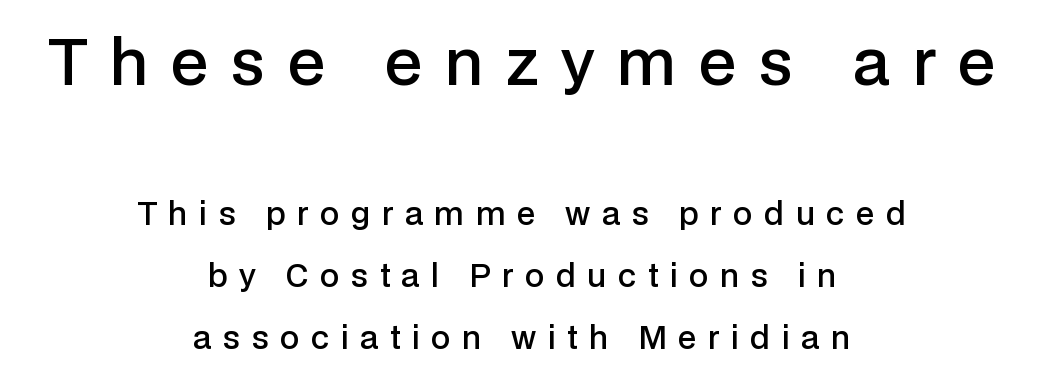
{"serif": "no", "italic": "no", "bold": "semi", "weight": "semibold", "width": "normal", "stroke_contrast": "low", "x_height": "medium", "monospaced": "no", "underline": "no", "align": "center", "line_spacing": "loose", "line_spacing_ratio": 2.0, "letter_spacing": "wide", "letter_spacing_em": 0.37, "larger_block": "first", "size_ratio": 2.0, "glyph_px": 62}
